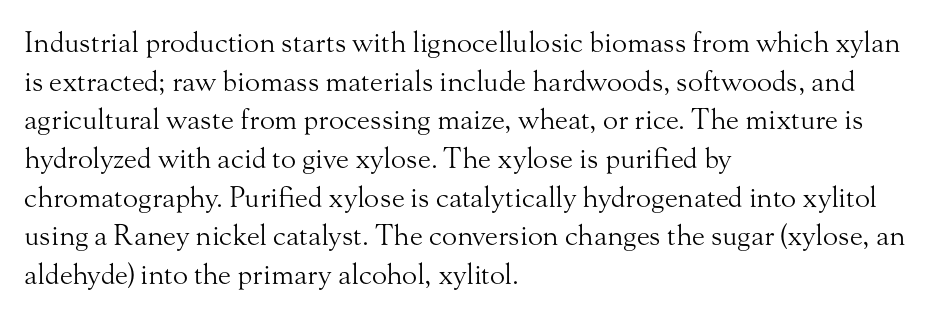
Q: Is the text bold? A: No.
Q: Is the text italic (slanted)? A: No, it is upright.
Q: Is the typeface a serif or a sans-serif typeface? A: Serif.
Q: Is the text underlined? A: No.
Q: How is the paragraph aligned? A: Left-aligned.
Q: Is the spacing between letters normal or unusually wide? A: Normal.
Q: Is the spacing between lines tight, normal or loose? A: Normal.
Q: Width (condensed, normal, or wide)? A: Normal.
Q: Stroke contrast? A: Medium.
Q: x-height? A: Small.
Q: Monospaced? A: No.
